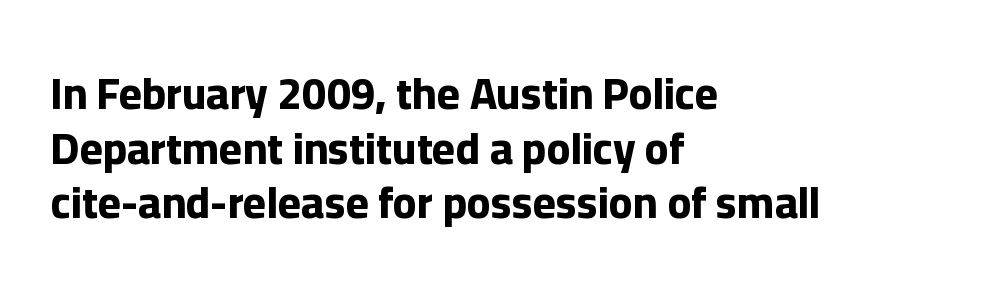
These lines are rendered in a variable-pitch font. Descenders hang freely into open space. Spacing between characters is what you'd get straight out of the box. The glyphs in this specimen are sans serif. Weight: bold. Every character sits straight up, as roman type does.
